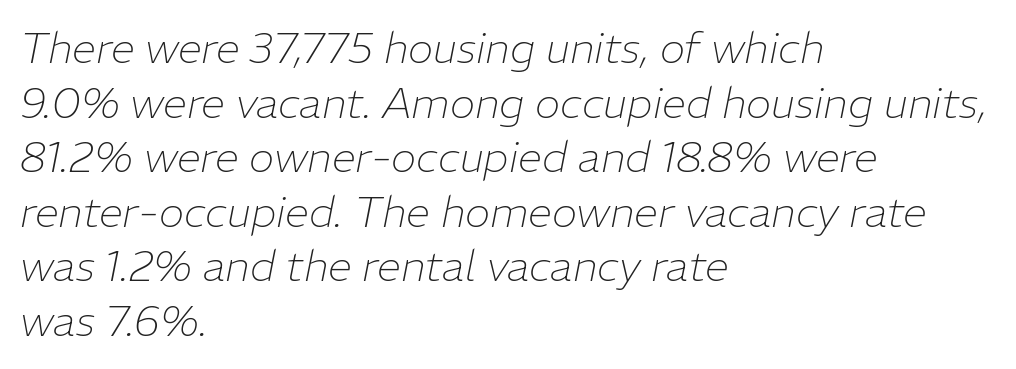
The image shows 43 px thin type, italic (leaning right); set left-aligned, normal line spacing (1.27x), normal letter spacing, not underlined; low stroke contrast and a medium x-height.
